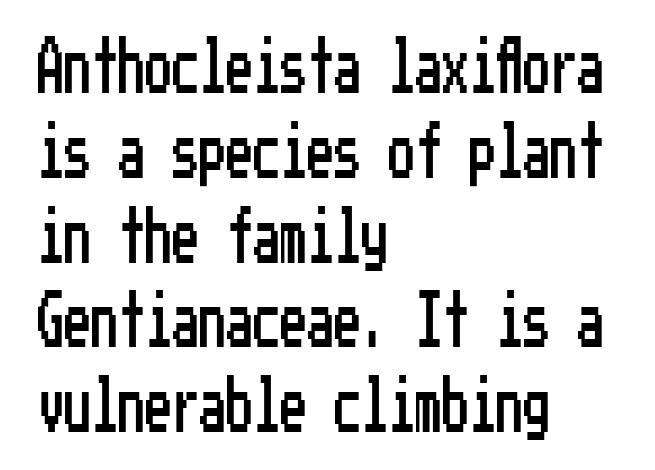
{"serif": "no", "italic": "no", "width": "condensed", "stroke_contrast": "low", "x_height": "medium", "underline": "no", "align": "left", "line_spacing": "normal", "line_spacing_ratio": 1.57, "letter_spacing": "normal", "letter_spacing_em": 0.0, "glyph_px": 54}
